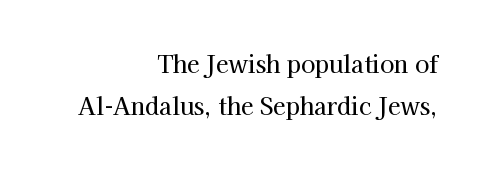
Each word holds together tightly as a unit, with standard inter-letter gaps. The foot of each line stays bare and open. You can tell it's not italic because the verticals are truly vertical. These lines are set flush right with a ragged left edge.
